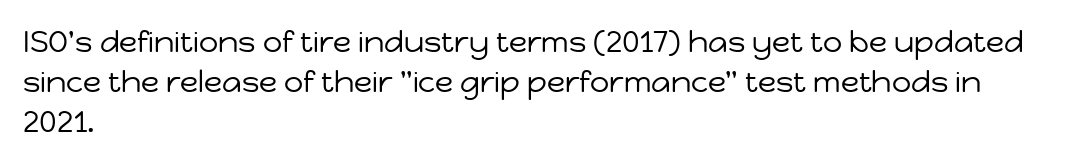
Is the block centered? No — it sits flush against the left margin. Beneath every word, the page is bare. Grotesque or geometric, the face here clearly has no serifs. Look at the tracking — it's just the regular setting, nothing added. Line spacing here is normal. Here the designer chose a conventional face with non-uniform glyph widths.
